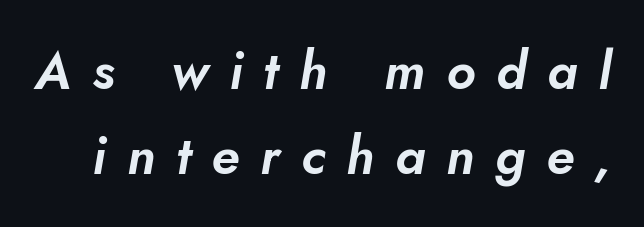
Q: Is the text italic (slanted)? A: Yes, it leans right by about 5 degrees.
Q: Is the text underlined? A: No.
Q: Is the spacing between letters normal or unusually wide? A: Unusually wide.
Q: Is the spacing between lines tight, normal or loose? A: Normal.
Q: Width (condensed, normal, or wide)? A: Normal.
Q: Stroke contrast? A: Low.
Q: x-height? A: Small.
Q: Monospaced? A: No.
